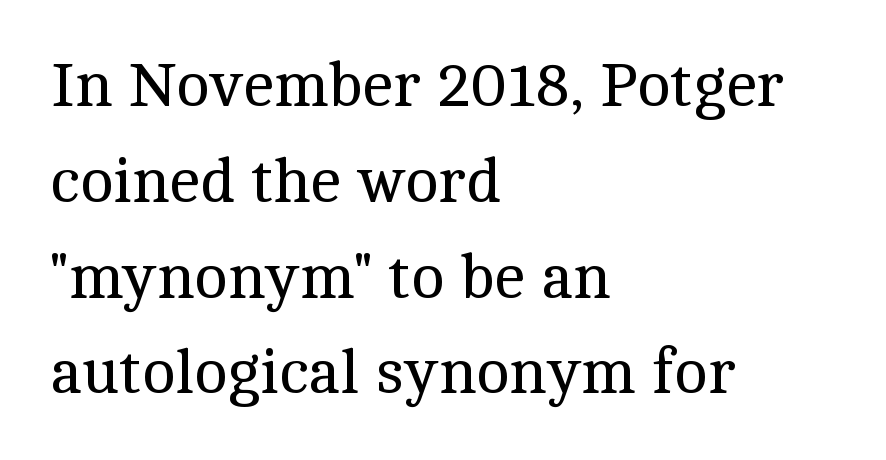
Q: Is the text bold? A: No.
Q: Is the text italic (slanted)? A: No, it is upright.
Q: Is the typeface a serif or a sans-serif typeface? A: Serif.
Q: Is the text underlined? A: No.
Q: How is the paragraph aligned? A: Left-aligned.
Q: Is the spacing between letters normal or unusually wide? A: Normal.
Q: Is the spacing between lines tight, normal or loose? A: Normal.
Q: Width (condensed, normal, or wide)? A: Normal.
Q: x-height? A: Medium.
Q: Monospaced? A: No.
